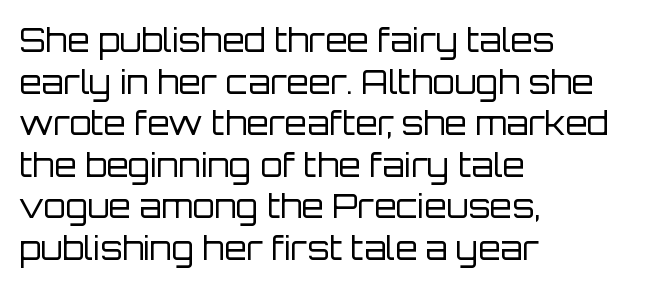
Quick note: interline space is typical. The letters stand upright; this is a roman face. Is this a fixed-width face? No — the glyphs have proportional, varying widths. Serifs: no, the terminals of the letterforms are clean.
